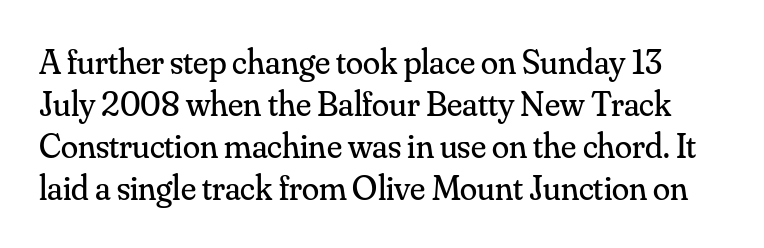
Q: Is the text bold? A: No.
Q: Is the text italic (slanted)? A: No, it is upright.
Q: Is the typeface a serif or a sans-serif typeface? A: Serif.
Q: Is the text underlined? A: No.
Q: Is the spacing between letters normal or unusually wide? A: Normal.
Q: Width (condensed, normal, or wide)? A: Normal.
Q: Stroke contrast? A: Medium.
Q: x-height? A: Small.
Q: Monospaced? A: No.
